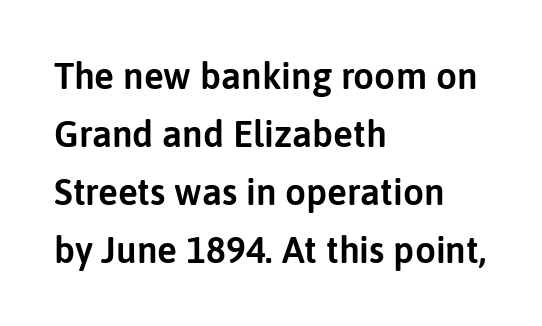
Students, observe: this is what conventionally led text looks like. Regarding serifs, this sample does without them. Each line starts at the same left margin while the right side varies. Just letters on the line, the space beneath them empty.
